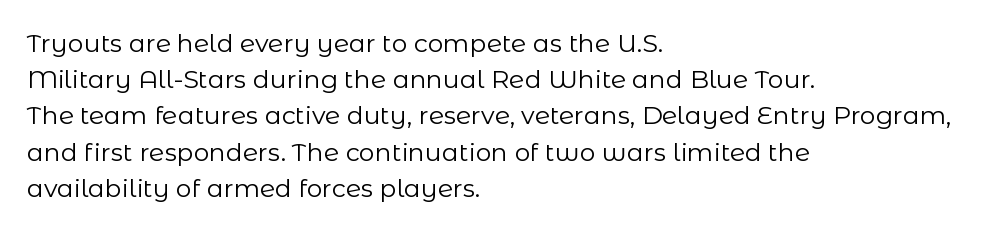
The image shows 25 px text type, upright; set left-aligned, normal line spacing (1.45x), normal letter spacing, not underlined.
